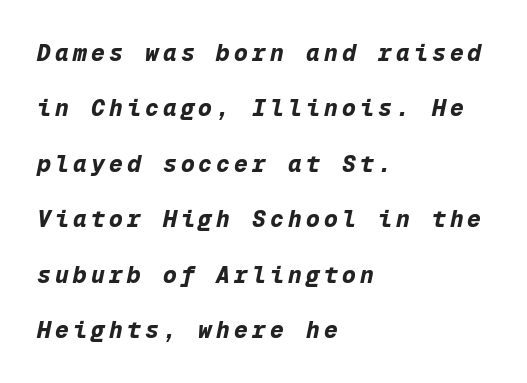
Q: Is the text bold? A: Yes.
Q: Is the text italic (slanted)? A: Yes, it leans right by about 12 degrees.
Q: Is the text underlined? A: No.
Q: How is the paragraph aligned? A: Left-aligned.
Q: Is the spacing between lines tight, normal or loose? A: Loose.
